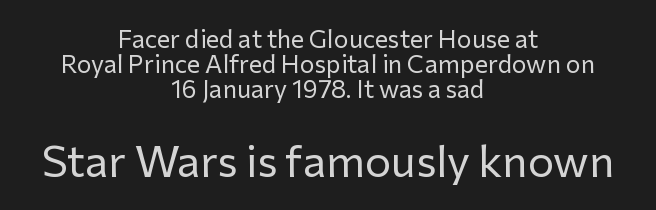
If you measured baseline to baseline, you'd find a short distance. The letters stand upright; this is a roman face. Descender tails drop into unmarked territory. Letterform terminals end flat and unadorned throughout the passage. Does the bottom block carry the larger type? Yes, it does.
